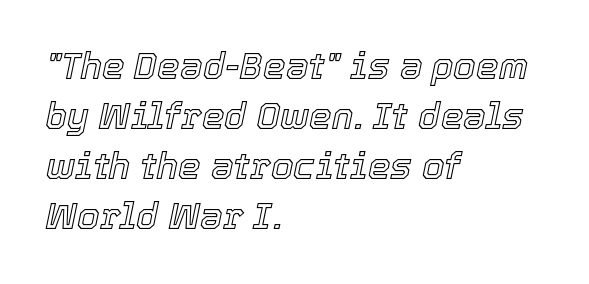
{"italic": "yes", "lean": "right", "slant_degrees": 12, "width": "normal", "x_height": "medium", "monospaced": "no", "underline": "no", "align": "left", "line_spacing": "normal", "line_spacing_ratio": 1.39, "letter_spacing": "normal", "letter_spacing_em": 0.0, "glyph_px": 36}
